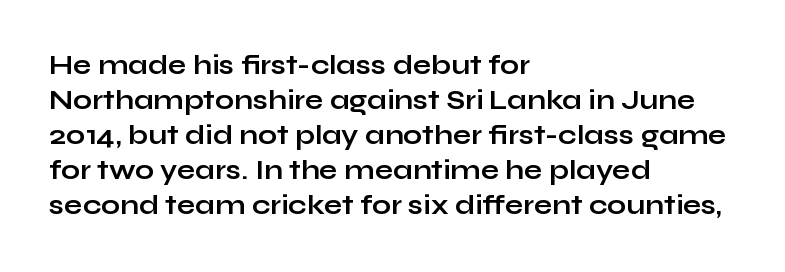
The image shows 27 px bold type, upright; set left-aligned, normal line spacing (1.3x), normal letter spacing, not underlined.
